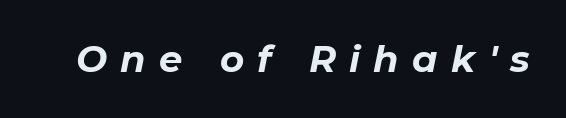
Character widths vary here, with narrow letters taking less room than wide ones. Each row of text sits above clean, open space. The strokes are fattened all the way to bold. These lines were composed using italics. The letterforms stand isolated, each surrounded by extra space.
